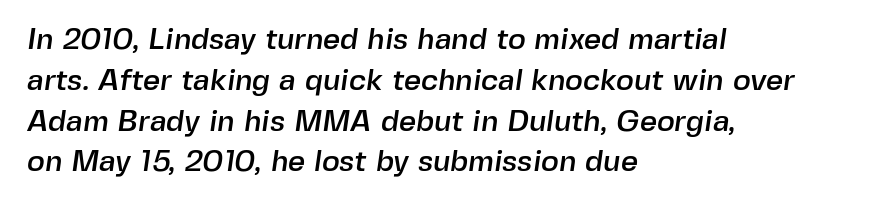
The foot of each line stays bare and open. Spacing verdict: proportional, widths tailored to each character. In terms of letterspacing, this is plain default setting. The type family on display is of the sans-serif kind. Regular leading. Casual observation: everything's shoved over to the left.
